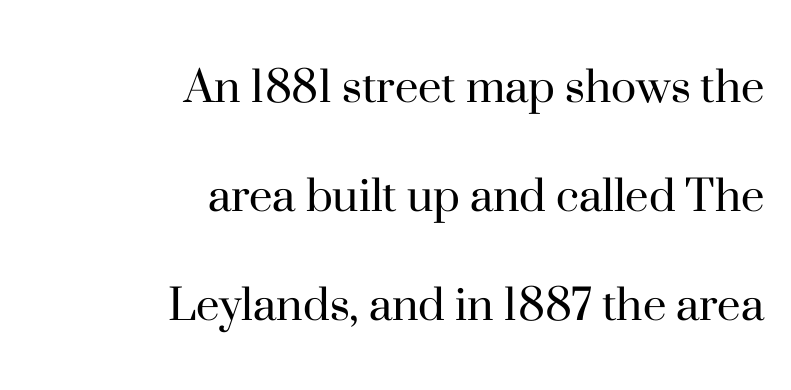
Weight: not bold — regular or lighter. Underlining? Definitely not there. The letterforms sit shoulder to shoulder at normal distance. Quick note: not italic, upright. Alignment: flush right. Notice the wide empty band between every row — that's loose leading.
